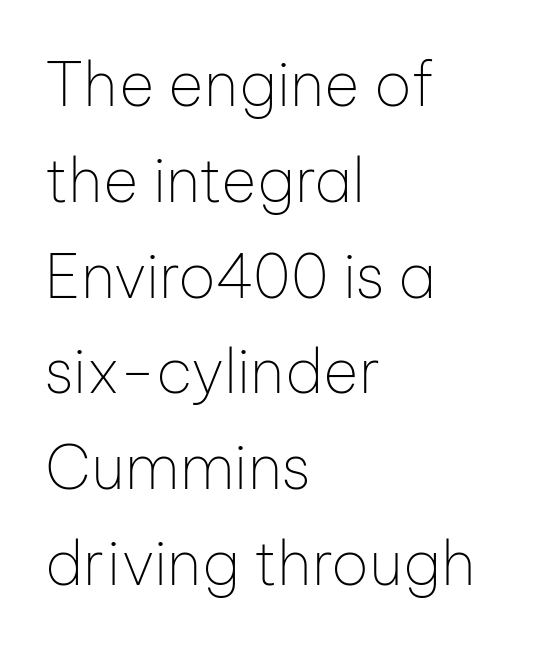
Nope, not italic — everything's standing straight. The compositor pushed each line to the left boundary. Compared with a typical body face, this is equally light or lighter still. Successive baselines arrive at the customary interval. The face used here is rendered with its standard letterfit. This sample uses a sans-serif face.
